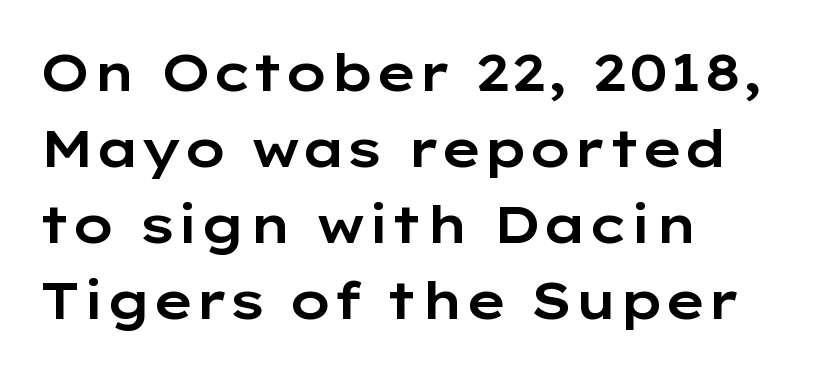
Left-aligned paragraph, ragged on the right. The lettering stays uniformly vertical, giving the passage a roman look. The passage shown is not underscored anywhere. Proportional: the letters do not fall into vertical columns. The line texture is even and compact thanks to regular tracking. Look at the bottom of the vertical strokes: they stop flat, with no serifs.
